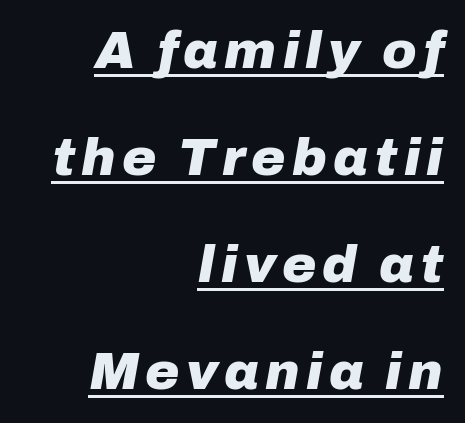
These lines are set flush right with a ragged left edge. Like a heading marked for emphasis, these lines bear an underscore. Character widths vary here, with narrow letters taking less room than wide ones. Stroke thickness is high; the sample reads as a true bold. The text carries the slant typical of an italic or oblique font.
